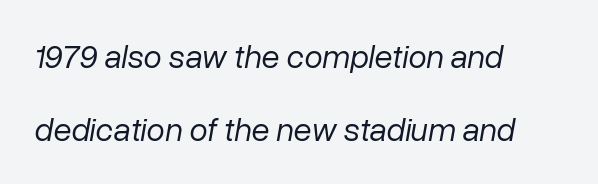
The image shows 33 px regular-weight type, italic (leaning right); set left-aligned, loose line spacing (2.21x), normal letter spacing, not underlined; low stroke contrast and a medium x-height.
